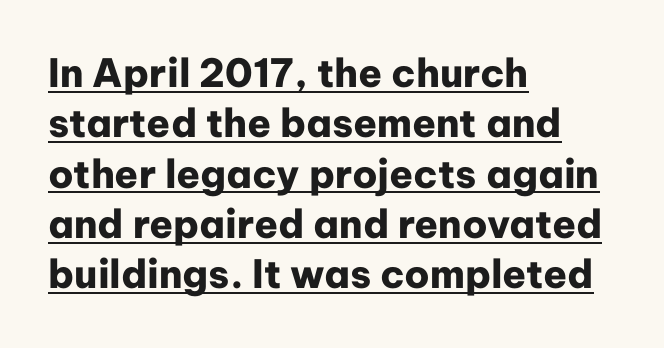
{"serif": "no", "italic": "no", "bold": "yes", "weight": "heavy", "width": "normal", "stroke_contrast": "low", "x_height": "medium", "monospaced": "no", "underline": "yes", "align": "left", "line_spacing": "normal", "line_spacing_ratio": 1.29, "letter_spacing": "normal", "letter_spacing_em": 0.0, "glyph_px": 39}
